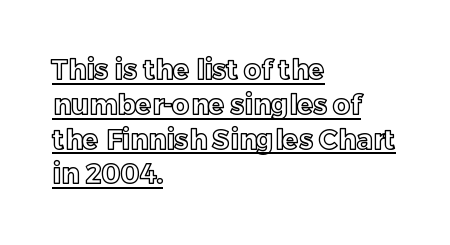
The image shows 27 px text type, upright; set left-aligned, normal line spacing (1.29x), normal letter spacing, underlined.
